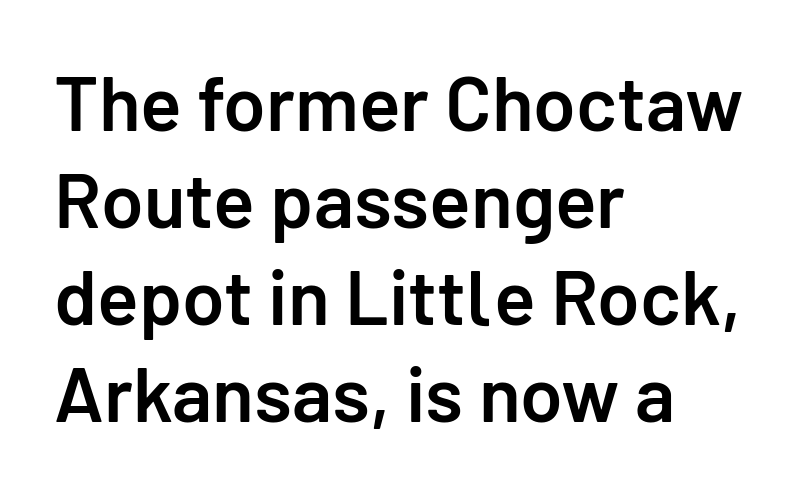
Plain, unruled lines of type. Is the type bold? Partly — it's a semibold, heavier than regular but not fully bold. Nobody touched the tracking dial on this one. The compositor pushed each line to the left boundary. Characters remain perfectly vertical along every line.
